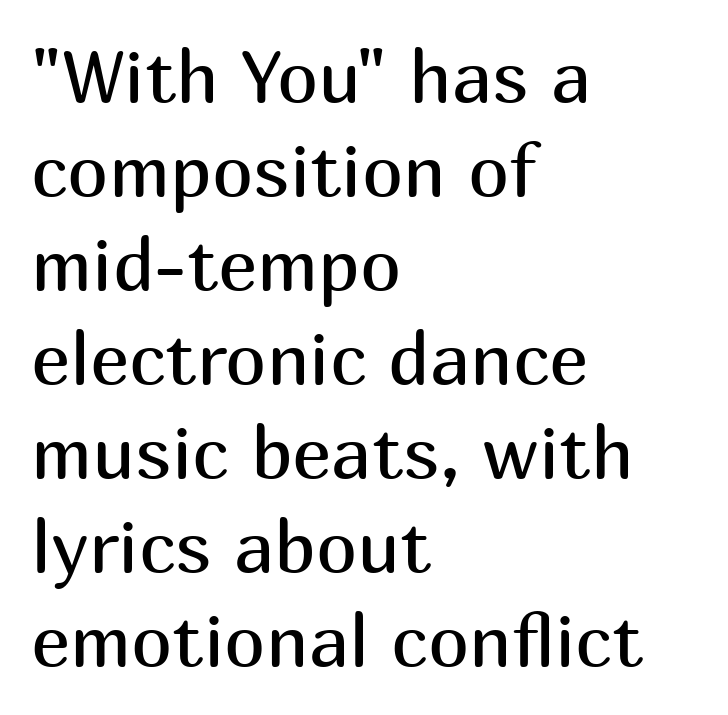
Regular leading. The passage shown is typeset with a sans-serif family. Words float on clear page, feet unadorned. The typesetting does not lean heavy: it is not bold.
